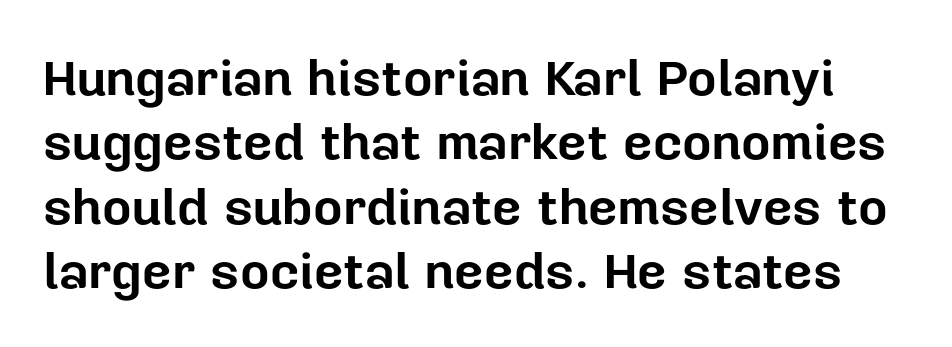
Check where the strokes stop: nothing finishes them off — pure sans. The letters advance in unequal steps, a hallmark of proportional type. When letters stand straight like this, we call the style roman or upright. Does extra space separate the letters? No, they use regular spacing.
